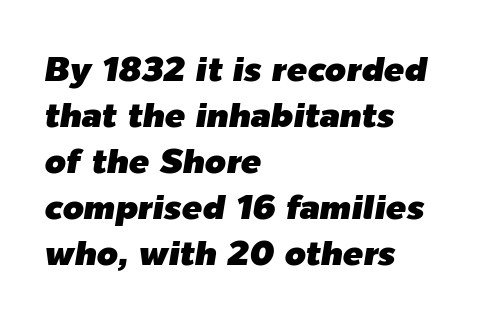
In terms of letterspacing, this is plain default setting. Line starts are locked; line ends wander. Does the leading feel generous? No, just average. Note the varied advance widths — an 'i' is clearly narrower than an 'm'. The face used here has a pronounced slope to its letters.
